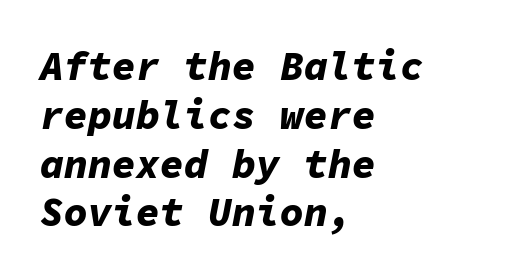
Would a proofreader flag this as italicized? Yes. What stands out about the letter spacing? Nothing — it is the standard amount. The glyphs have the mass of a bold cut. Looks like terminal output: every glyph gets an equal slot. Beneath every word, the page is bare. The setting favours the left margin, as ordinary paragraphs usually do.
